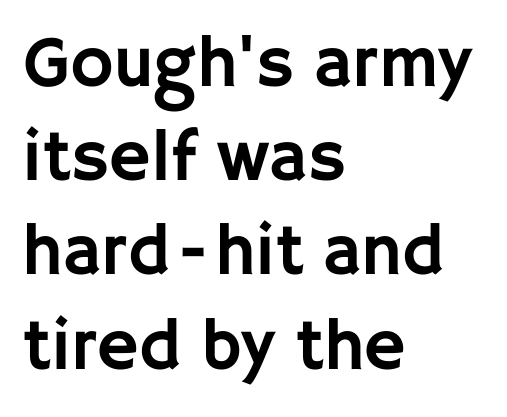
Q: Is the text italic (slanted)? A: No, it is upright.
Q: Is the typeface a serif or a sans-serif typeface? A: Sans-serif.
Q: Is the text underlined? A: No.
Q: How is the paragraph aligned? A: Left-aligned.
Q: Is the spacing between letters normal or unusually wide? A: Normal.
Q: Is the spacing between lines tight, normal or loose? A: Normal.
Q: Width (condensed, normal, or wide)? A: Normal.
Q: Stroke contrast? A: Low.
Q: x-height? A: Large.
Q: Monospaced? A: No.
